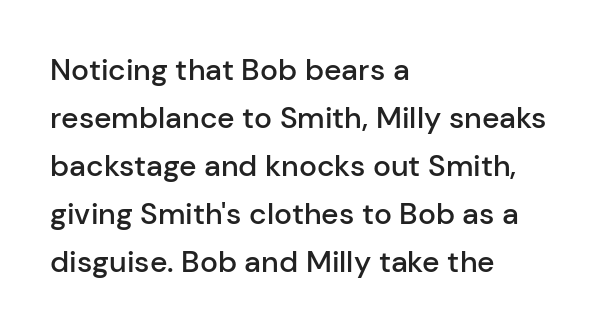
{"serif": "no", "italic": "no", "bold": "semi", "weight": "semibold", "width": "normal", "stroke_contrast": "low", "x_height": "medium", "monospaced": "no", "underline": "no", "align": "left", "line_spacing": "normal", "line_spacing_ratio": 1.6, "letter_spacing": "normal", "letter_spacing_em": 0.0, "glyph_px": 30}
